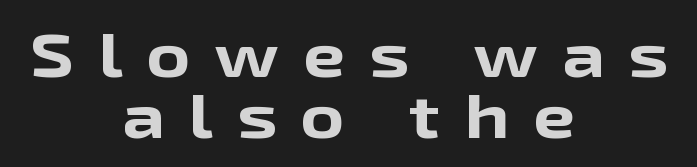
The image shows 60 px bold, wide sans-serif type, upright; set centered, tight line spacing (1.02x), unusually wide letter spacing (+0.4 em), not underlined; low stroke contrast and a medium x-height.
